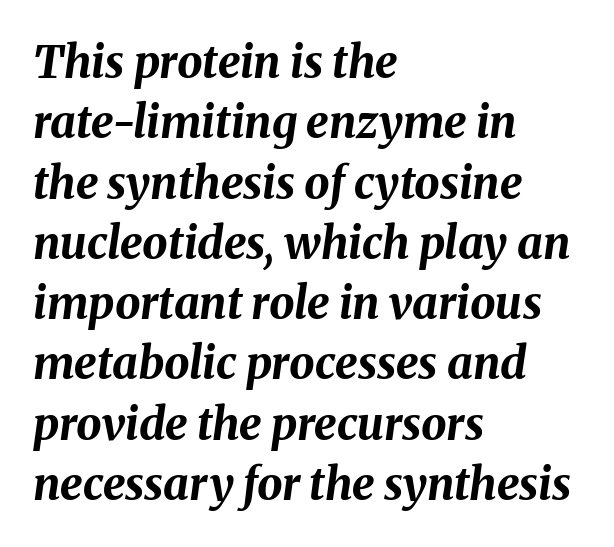
{"italic": "yes", "lean": "right", "slant_degrees": 8, "bold": "yes", "weight": "bold", "width": "normal", "stroke_contrast": "medium", "x_height": "medium", "monospaced": "no", "underline": "no", "align": "left", "line_spacing": "normal", "line_spacing_ratio": 1.34, "letter_spacing": "normal", "letter_spacing_em": 0.0, "glyph_px": 45}
